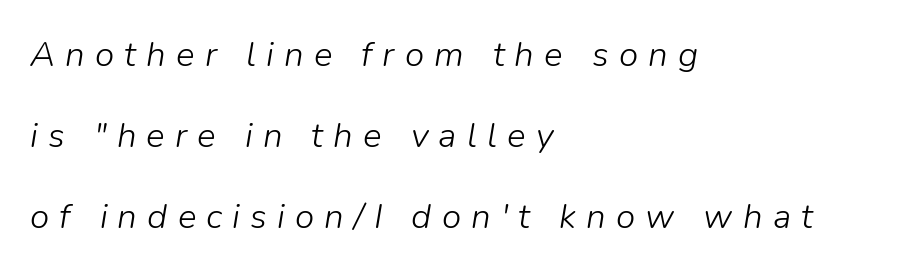
The line-height multiplier appears high, well above default. The words here are not underlined. The lines in this sample share a left origin and differ only in where they stop. Does extra space separate the letters? Yes, quite a lot of it.
